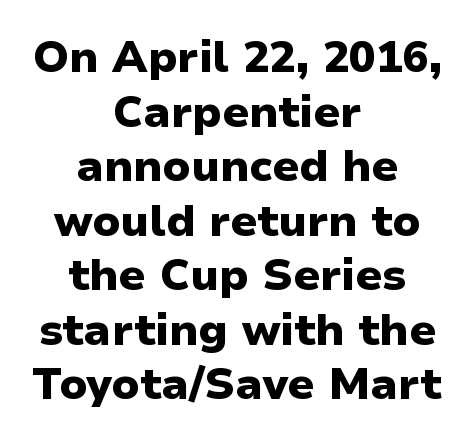
Q: Is the text bold? A: Yes.
Q: Is the text italic (slanted)? A: No, it is upright.
Q: Is the typeface a serif or a sans-serif typeface? A: Sans-serif.
Q: Is the text underlined? A: No.
Q: How is the paragraph aligned? A: Centered.
Q: Is the spacing between letters normal or unusually wide? A: Normal.
Q: Width (condensed, normal, or wide)? A: Normal.
Q: Stroke contrast? A: Low.
Q: x-height? A: Medium.
Q: Monospaced? A: No.
